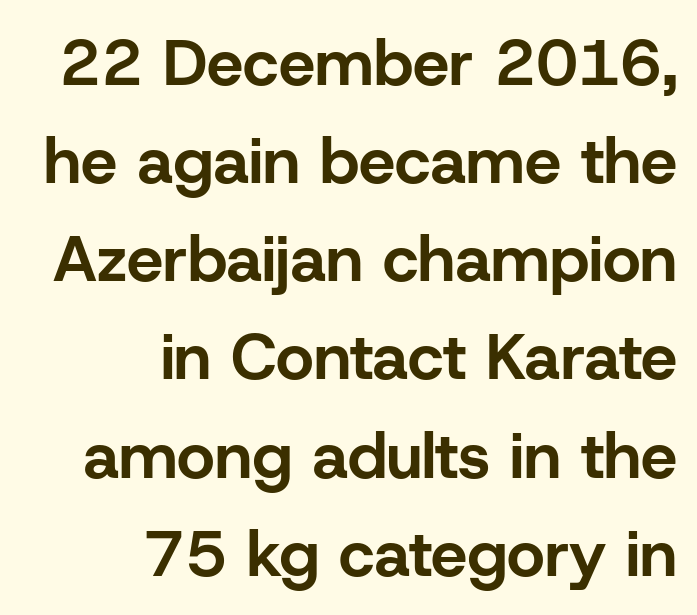
{"serif": "no", "italic": "no", "bold": "yes", "weight": "bold", "width": "normal", "stroke_contrast": "low", "x_height": "medium", "monospaced": "no", "underline": "no", "align": "right", "line_spacing": "normal", "line_spacing_ratio": 1.51, "letter_spacing": "normal", "letter_spacing_em": 0.0, "glyph_px": 65}
